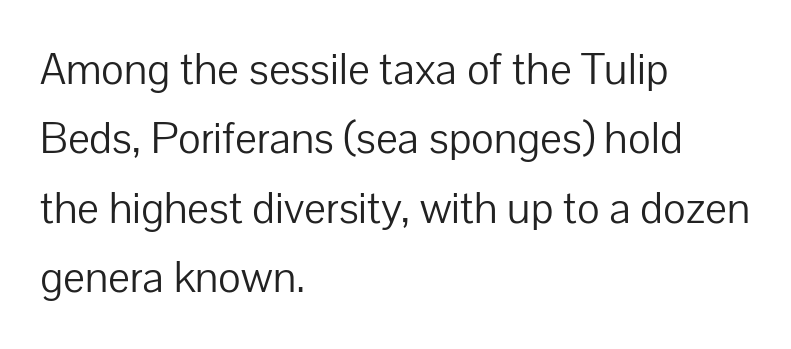
Typographically, this falls in the sans-serif category. Interline gaps are of average width in this sample. Do the characters align in a grid? No, the font is proportional. Tracking here is standard; glyphs follow each other at the usual distance. Rule under the text: the space is simply empty.
